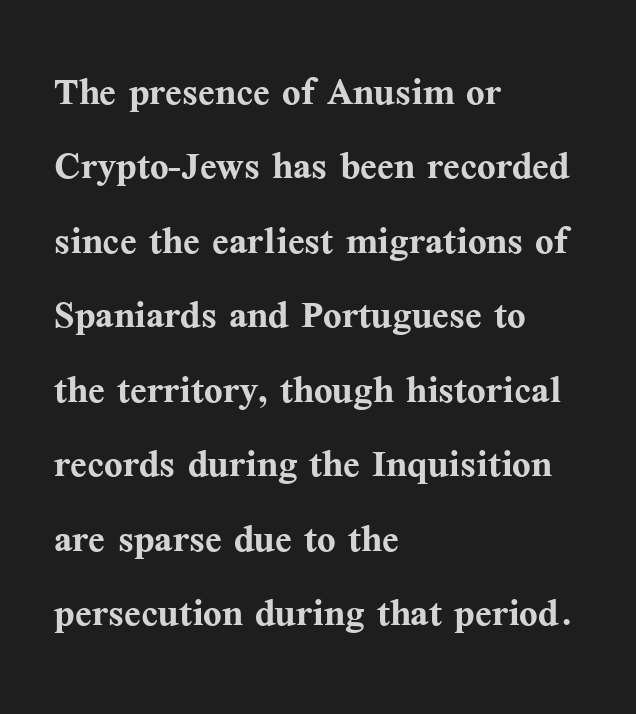
Check where the strokes stop: tiny serifs finish them off. Tracking value appears to be zero — textbook default spacing. The lettering holds an erect, upright posture throughout. Spacing verdict: proportional, widths tailored to each character. The glyphs have the mass of a bold cut.
